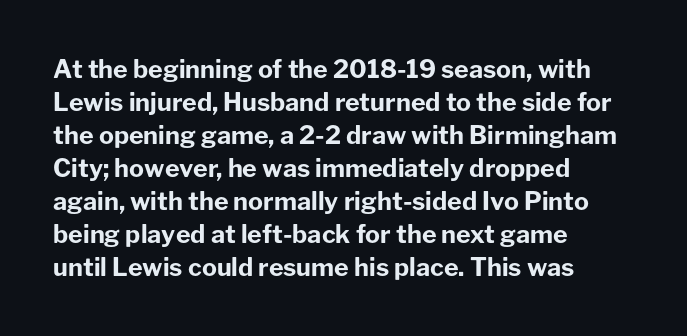
{"italic": "no", "bold": "yes", "underline": "no", "align": "left", "line_spacing": "normal", "line_spacing_ratio": 1.32, "letter_spacing": "normal", "letter_spacing_em": 0.0, "glyph_px": 25}
